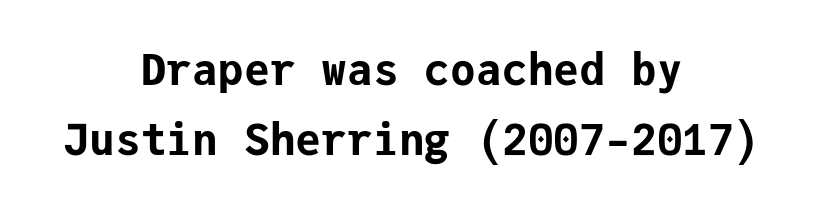
Each row of text sits above clean, open space. Look at the tracking — it's just the regular setting, nothing added. Leftover space on each line is divided equally before and after the words. The rendering uses a moderate line-height, typical for paragraphs.
